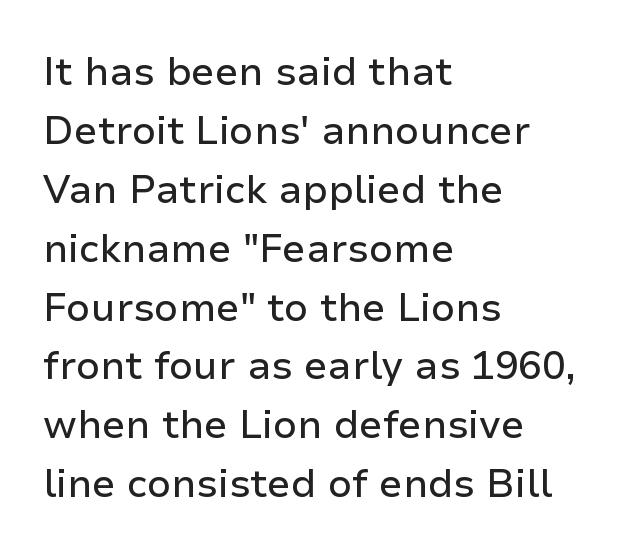
Glyph-to-glyph distance matches everyday printed text. The ragged edge is on the right, which tells us the setting is flush left. If you drew a line through each stem, it would be perfectly vertical. Serif or sans? Sans — the stroke terminals are bare. Here the designer chose a conventional face with non-uniform glyph widths.
